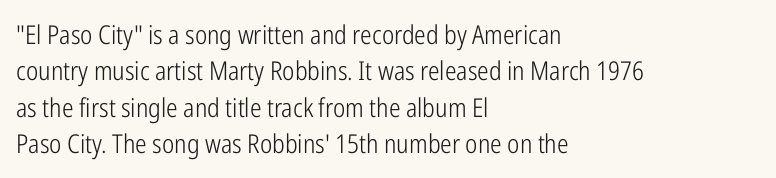
Short and long lines alike share a common starting point at left. The typeface has the unassuming heft of standard copy or less. Is the letter spacing exaggerated? No — it looks like the ordinary default. Has an underline been added? It has not. Posture: vertical.
